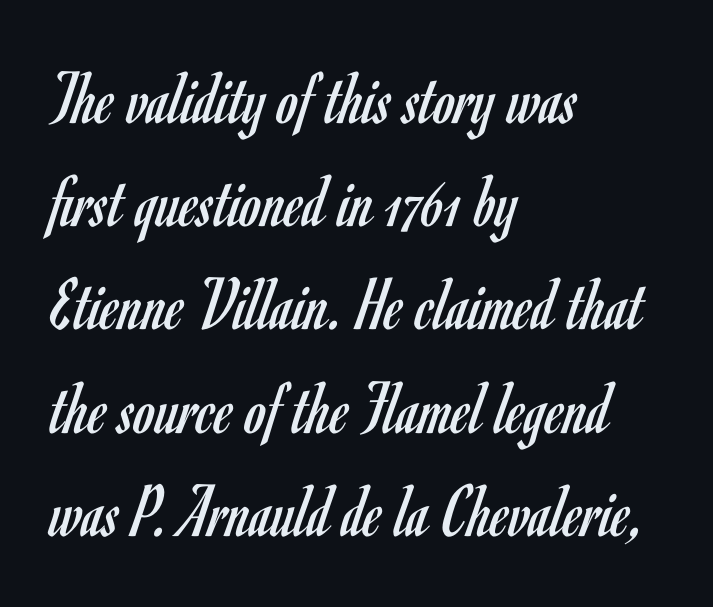
The image shows 77 px regular-weight, condensed sans-serif type; set left-aligned, normal line spacing (1.34x), normal letter spacing, not underlined; low stroke contrast and a small x-height.
